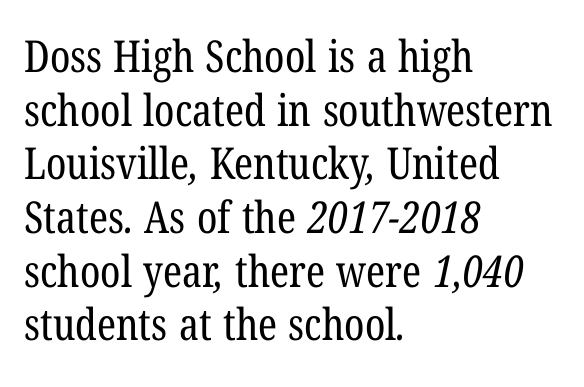
The image shows 44 px regular-weight, condensed serif type; set left-aligned, line spacing 1.22x, normal letter spacing, not underlined; low stroke contrast and a medium x-height.
